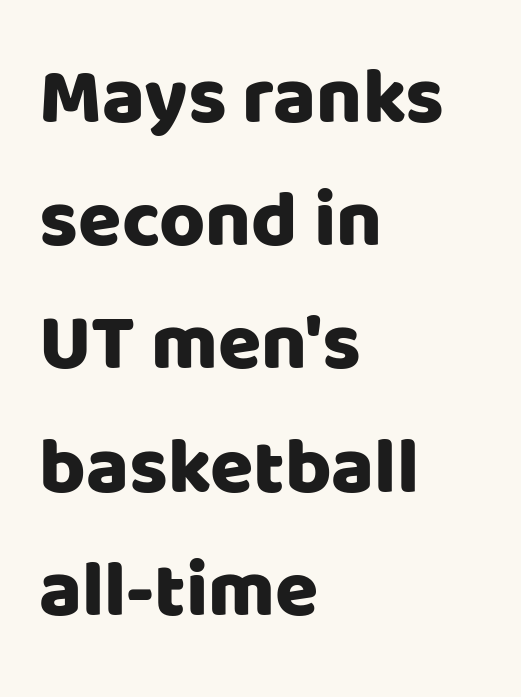
The rendering keeps characters at their native spacing. Designer's note — italics off, roman on. Descenders hang freely into open space. A typesetter would call this proportional, since set widths differ per character. The passage shown is typeset with a sans-serif family.
